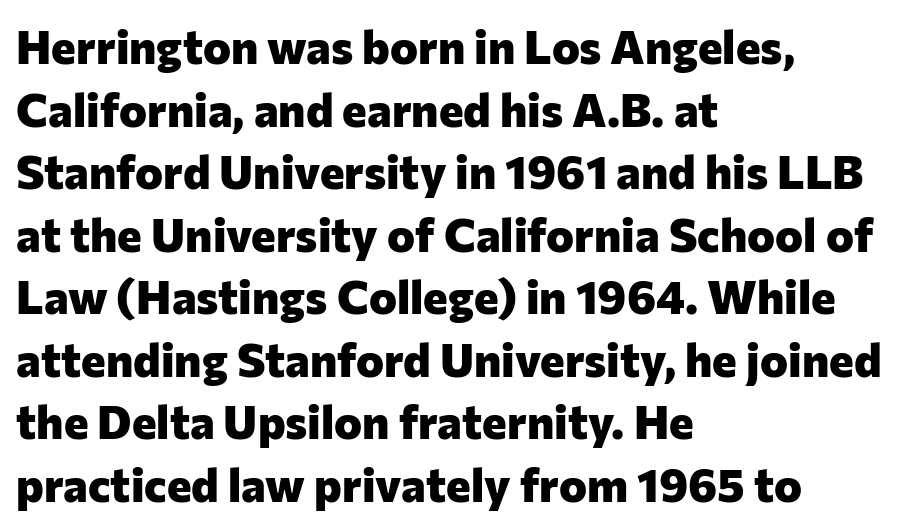
Q: Is the text bold? A: Yes.
Q: Is the text italic (slanted)? A: No, it is upright.
Q: Is the typeface a serif or a sans-serif typeface? A: Sans-serif.
Q: Is the text underlined? A: No.
Q: How is the paragraph aligned? A: Left-aligned.
Q: Is the spacing between letters normal or unusually wide? A: Normal.
Q: Is the spacing between lines tight, normal or loose? A: Normal.
Q: Width (condensed, normal, or wide)? A: Normal.
Q: Stroke contrast? A: Low.
Q: x-height? A: Medium.
Q: Monospaced? A: No.
